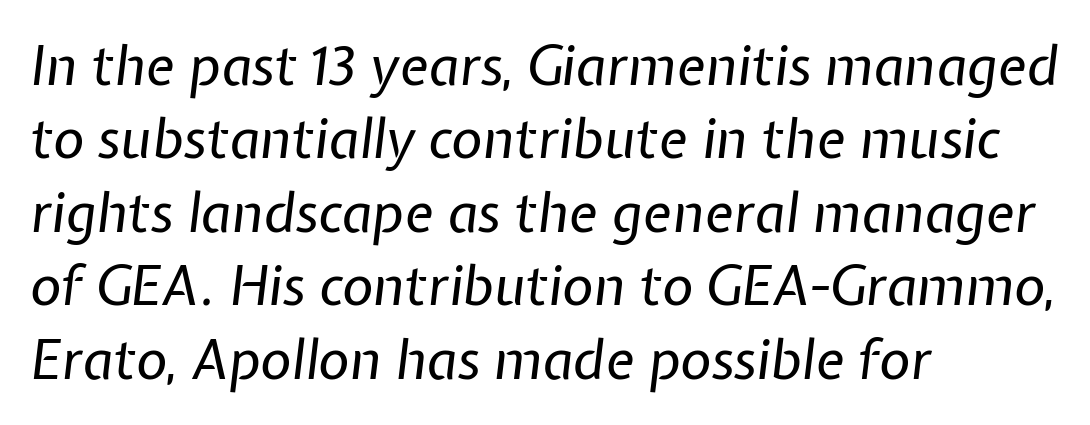
The image shows 54 px regular-weight type, italic (leaning right); set left-aligned, normal line spacing (1.36x), normal letter spacing, not underlined; low stroke contrast and a medium x-height.
